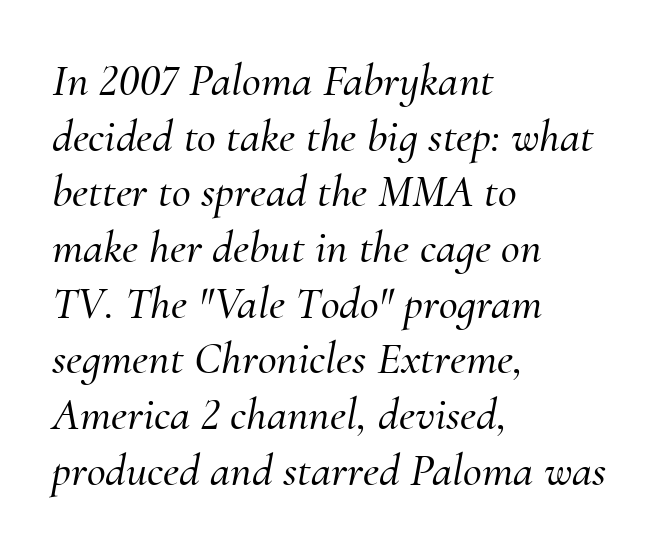
{"serif": "yes", "italic": "yes", "lean": "right", "slant_degrees": 10, "width": "normal", "stroke_contrast": "medium", "x_height": "small", "monospaced": "no", "underline": "no", "align": "left", "line_spacing_ratio": 1.21, "letter_spacing": "normal", "letter_spacing_em": 0.0, "glyph_px": 46}
